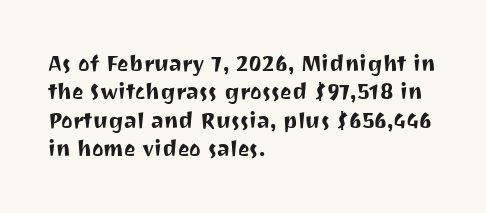
The image shows 22 px text type, upright; set left-aligned, normal line spacing (1.29x), normal letter spacing, not underlined.
